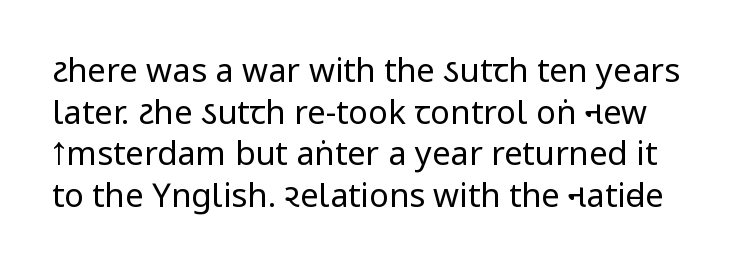
The font's upright variant was chosen for this text. No extra tracking has been applied to these lines. Regarding leading, the lines here are spaced in the standard way. This sample has the flowing, uneven cadence of proportional lettering.
